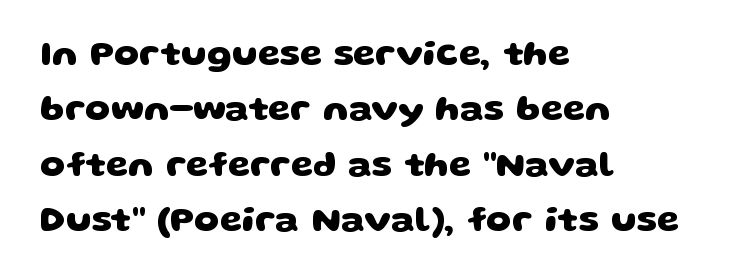
{"serif": "no", "bold": "yes", "weight": "heavy", "width": "wide", "stroke_contrast": "low", "x_height": "large", "monospaced": "no", "underline": "no", "align": "left", "line_spacing": "normal", "line_spacing_ratio": 1.54, "letter_spacing": "normal", "letter_spacing_em": 0.0, "glyph_px": 36}
